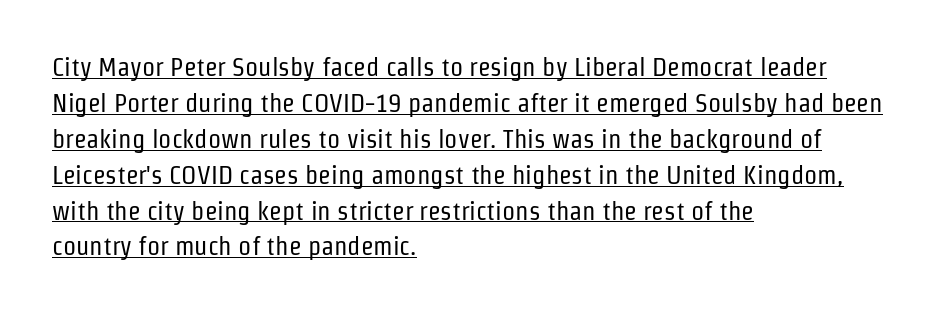
Caption: standard tracking, unaltered. Horizontal alignment here is leftward, the default for most running prose. Do the letters lean? They stand straight. The space between consecutive lines is moderate. The words here are underlined. The face looks like a standard text weight, possibly lighter.
